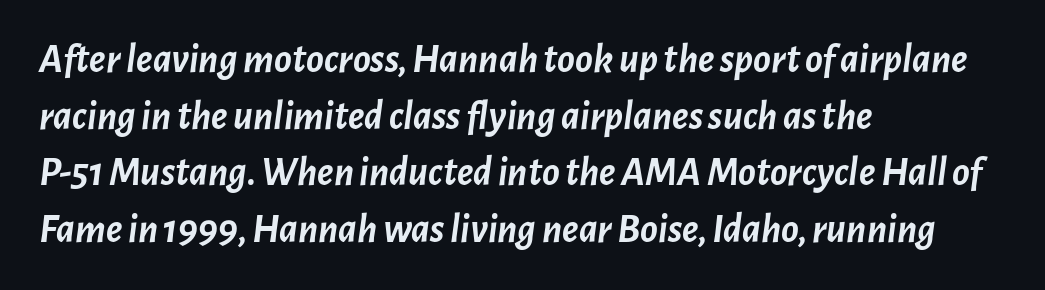
The image shows 41 px semibold type, italic (leaning right); set left-aligned, normal line spacing (1.38x), normal letter spacing, not underlined; low stroke contrast and a medium x-height.
